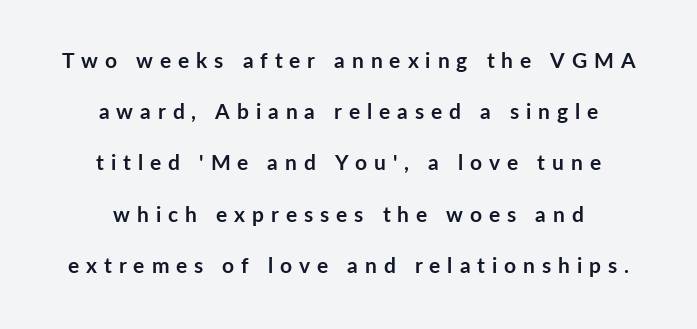
Reading down the block, each line starts at a different indent, mirrored at its end. This sample uses an upright cut, with every glyph sitting square on the baseline. Chunky letters — that's bold for sure. Short note: letters widely spaced. The zone under the glyphs is completely vacant. Horizontal bands of white between lines are thick stripes.
